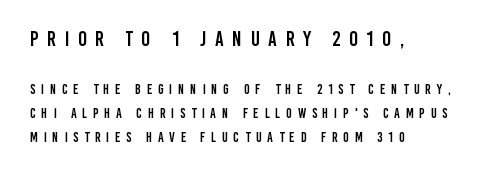
Q: Is the text italic (slanted)? A: No, it is upright.
Q: Is the text underlined? A: No.
Q: How is the paragraph aligned? A: Left-aligned.
Q: Is the spacing between letters normal or unusually wide? A: Unusually wide.
Q: Which block of text is set in a larger size, the first (top) or the second (bottom)? A: The first (top) one.
